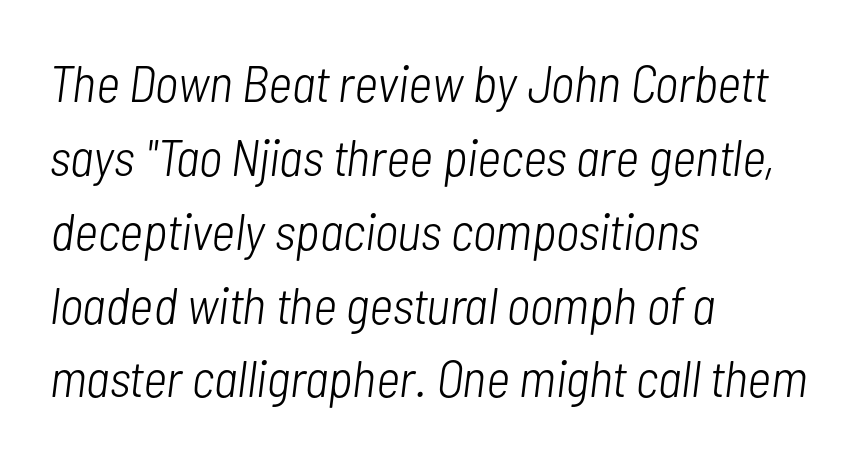
Is the type slanted? Yes — the strokes lean at a clear angle. Is the block centered? No — it sits flush against the left margin. Looks like regular typesetting: each glyph gets only the width it needs. Compared with typical body copy, the letter spacing here is the same. A clean baseline with only descenders dipping below it.
